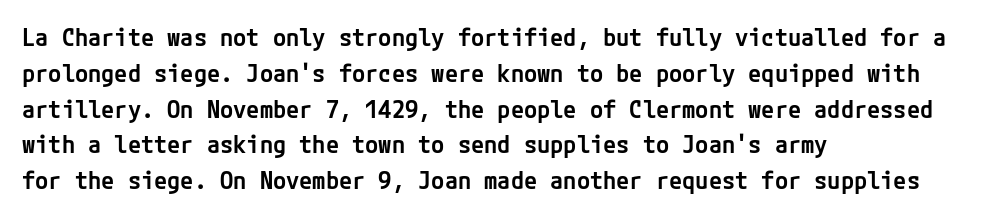
{"italic": "no", "bold": "semi", "underline": "no", "align": "left", "line_spacing": "normal", "line_spacing_ratio": 1.49, "letter_spacing": "normal", "letter_spacing_em": 0.0, "glyph_px": 24}
